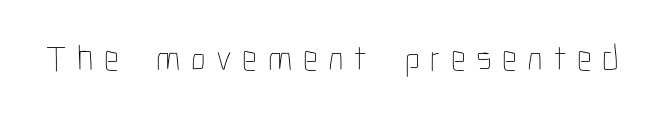
Q: Is the text bold? A: No.
Q: Is the text italic (slanted)? A: No, it is upright.
Q: Is the text underlined? A: No.
Q: Is the spacing between letters normal or unusually wide? A: Unusually wide.
Q: Width (condensed, normal, or wide)? A: Condensed.
Q: Stroke contrast? A: Low.
Q: x-height? A: Medium.
Q: Monospaced? A: No.
